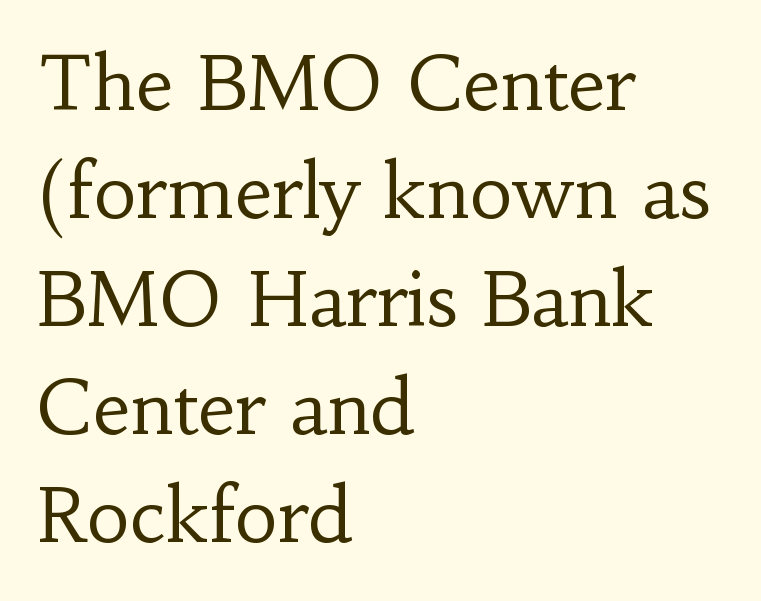
The image shows 74 px regular-weight serif type, upright; set left-aligned, normal line spacing (1.46x), normal letter spacing, not underlined; low stroke contrast and a small x-height.
